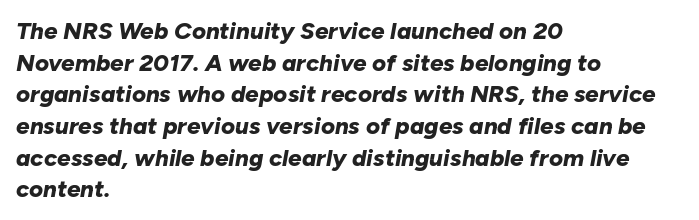
Notice how thick the strokes are: this is what a full bold looks like. Standard letterfit; no display-style spreading of the glyphs. The lines sit at an ordinary, default distance from one another. The foot of each line stays bare and open. Where is the straight margin? On the left. Tall strokes in this sample are angled rather than plumb.
